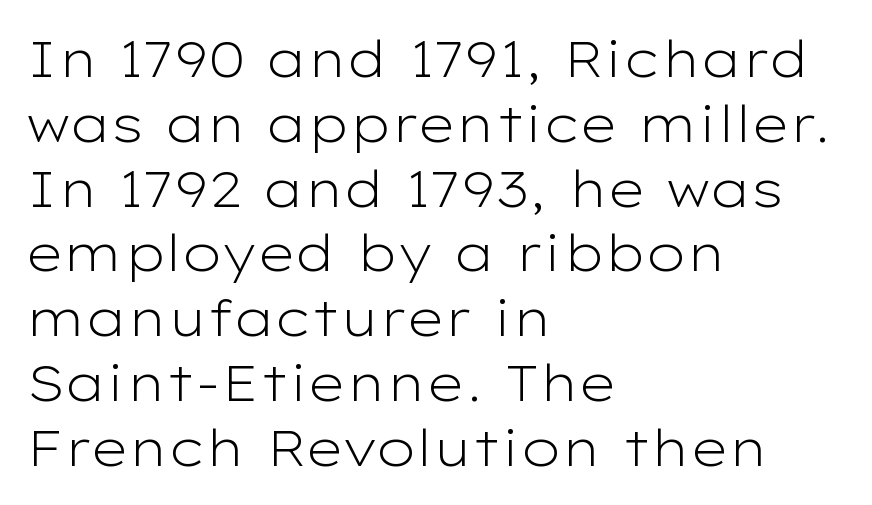
You could not count columns in this text — the font is proportionally spaced. Short and long lines alike share a common starting point at left. The passage shown is typeset with a sans-serif family. Is there much room between lines? A standard amount, neither cramped nor airy. Default kerning and tracking; the words read as compact shapes. Every stem runs plumb, perpendicular to the baseline.
